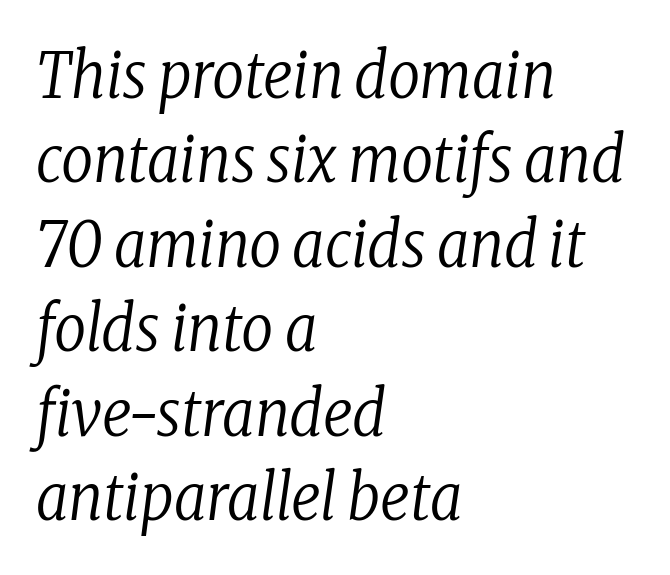
Q: Is the text bold? A: No.
Q: Is the text italic (slanted)? A: Yes, it leans right by about 8 degrees.
Q: Is the typeface a serif or a sans-serif typeface? A: Serif.
Q: Is the text underlined? A: No.
Q: How is the paragraph aligned? A: Left-aligned.
Q: Is the spacing between letters normal or unusually wide? A: Normal.
Q: Is the spacing between lines tight, normal or loose? A: Normal.
Q: Width (condensed, normal, or wide)? A: Condensed.
Q: Stroke contrast? A: Low.
Q: x-height? A: Medium.
Q: Monospaced? A: No.
